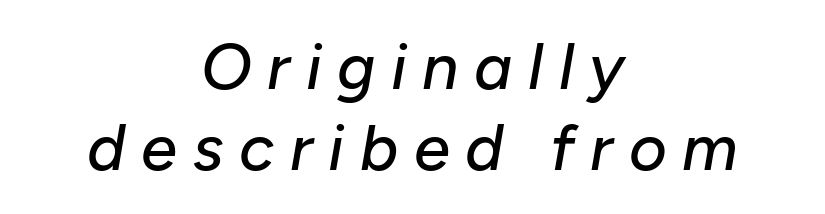
The image shows 65 px text type, italic (leaning right); set centered, line spacing 1.24x, unusually wide letter spacing (+0.24 em), not underlined; low stroke contrast and a medium x-height.
